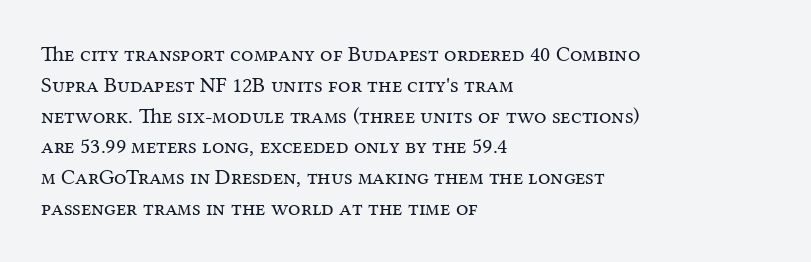
{"italic": "no", "bold": "no", "underline": "no", "align": "left", "line_spacing": "normal", "line_spacing_ratio": 1.4, "letter_spacing": "normal", "letter_spacing_em": 0.0, "glyph_px": 22}
